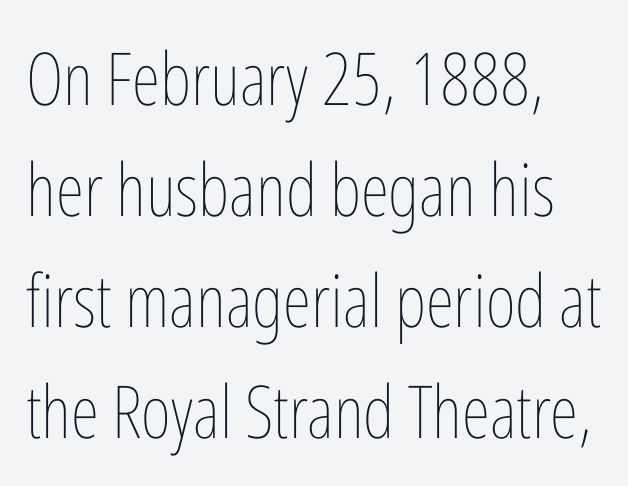
The image shows 73 px thin, condensed type, upright; set normal line spacing (1.52x), normal letter spacing, not underlined; low stroke contrast and a medium x-height.
